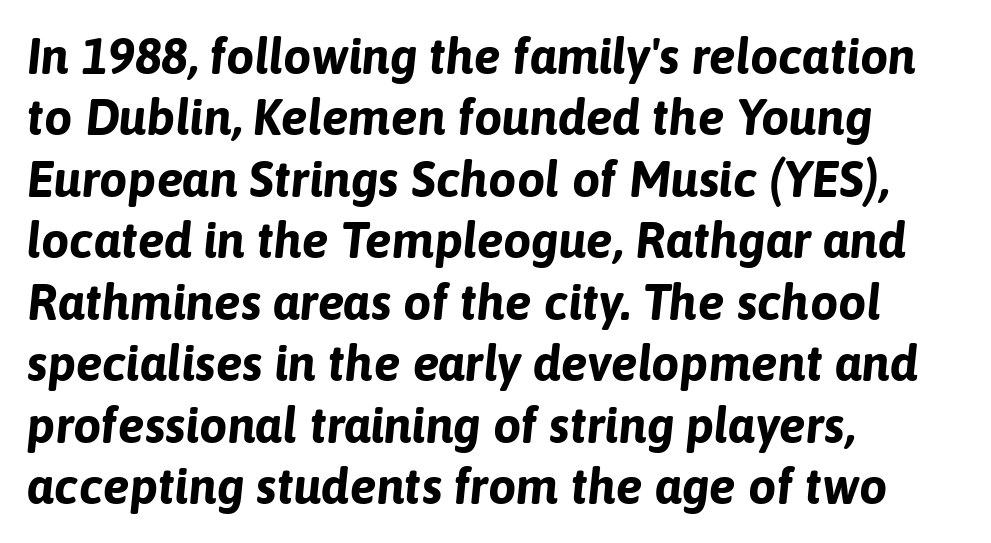
{"italic": "yes", "lean": "right", "slant_degrees": 6, "bold": "yes", "weight": "bold", "width": "normal", "stroke_contrast": "low", "x_height": "medium", "monospaced": "no", "underline": "no", "align": "left", "line_spacing_ratio": 1.23, "letter_spacing": "normal", "letter_spacing_em": 0.0, "glyph_px": 50}
